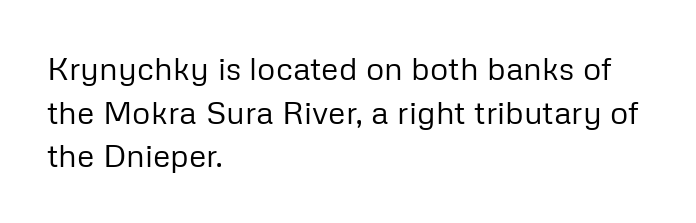
Counters stay open thanks to moderate or lighter strokes. Leading: standard. Reading down the block, your eye returns to a fixed left position each line. It's the straight-up-and-down kind of type.
